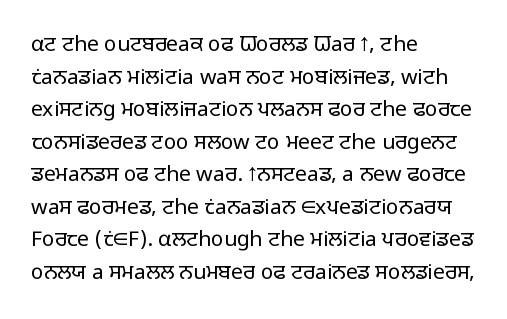
The image shows 21 px text type, upright; set left-aligned, normal line spacing (1.55x), normal letter spacing, not underlined.
